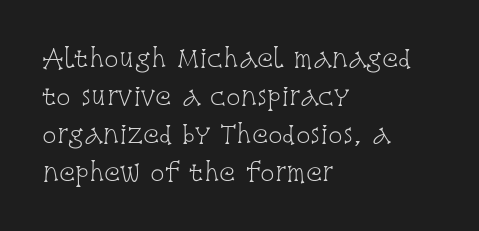
{"italic": "no", "bold": "no", "underline": "no", "align": "left", "line_spacing": "normal", "line_spacing_ratio": 1.59, "letter_spacing": "normal", "letter_spacing_em": 0.0, "glyph_px": 24}
